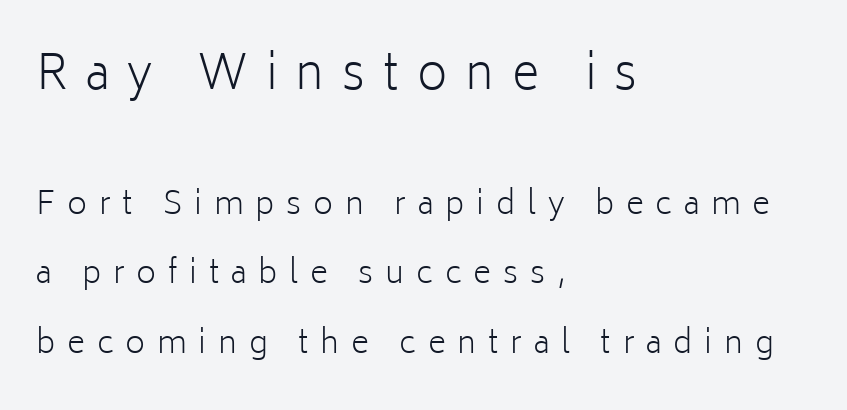
The designer went with a sans here, leaving each stem footless. The letters stand straight up with perfectly vertical stems. You could fit nearly another row in the gap between these rows. No extra ink here — the face is not bold. How are the letters spaced? Widely, with obvious added tracking. The paragraph has a hard left edge and a soft right edge.
